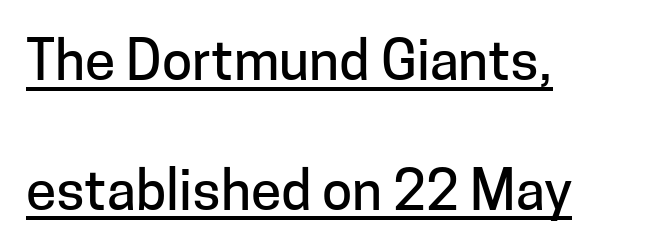
Q: Is the text italic (slanted)? A: No, it is upright.
Q: Is the typeface a serif or a sans-serif typeface? A: Sans-serif.
Q: Is the text underlined? A: Yes.
Q: How is the paragraph aligned? A: Left-aligned.
Q: Is the spacing between letters normal or unusually wide? A: Normal.
Q: Is the spacing between lines tight, normal or loose? A: Loose.
Q: Width (condensed, normal, or wide)? A: Normal.
Q: Stroke contrast? A: Low.
Q: x-height? A: Medium.
Q: Monospaced? A: No.
